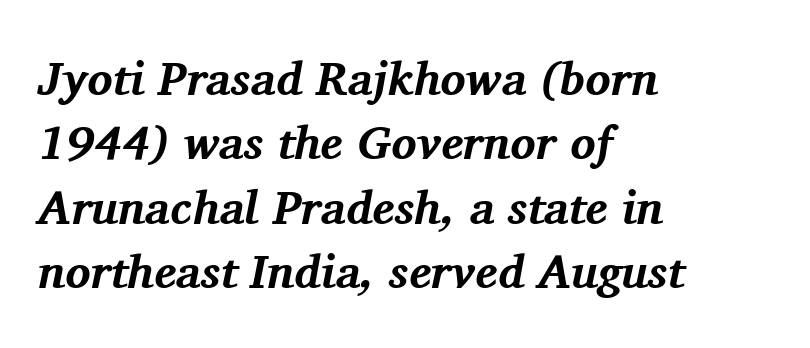
How heavy is the stroke? Heavy — this is a bold. Posture: slanted. Observe the serifs anchoring each vertical stroke in this sample. No extra tracking has been applied to these lines.
